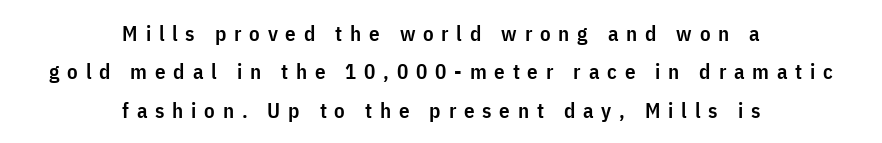
The passage is arranged like a title page — every line centered. Glance below the letters and you will spot only blank space. A typesetter would mark this as roman, not italic. Glyph-to-glyph distance is far greater than everyday printed text.
